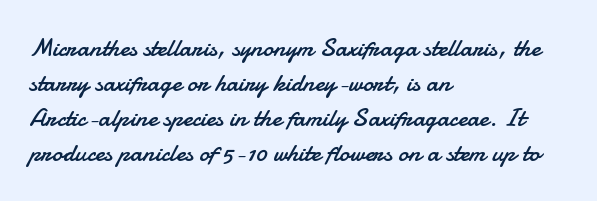
The image shows 26 px text type; set left-aligned, normal line spacing (1.35x), normal letter spacing, not underlined.
